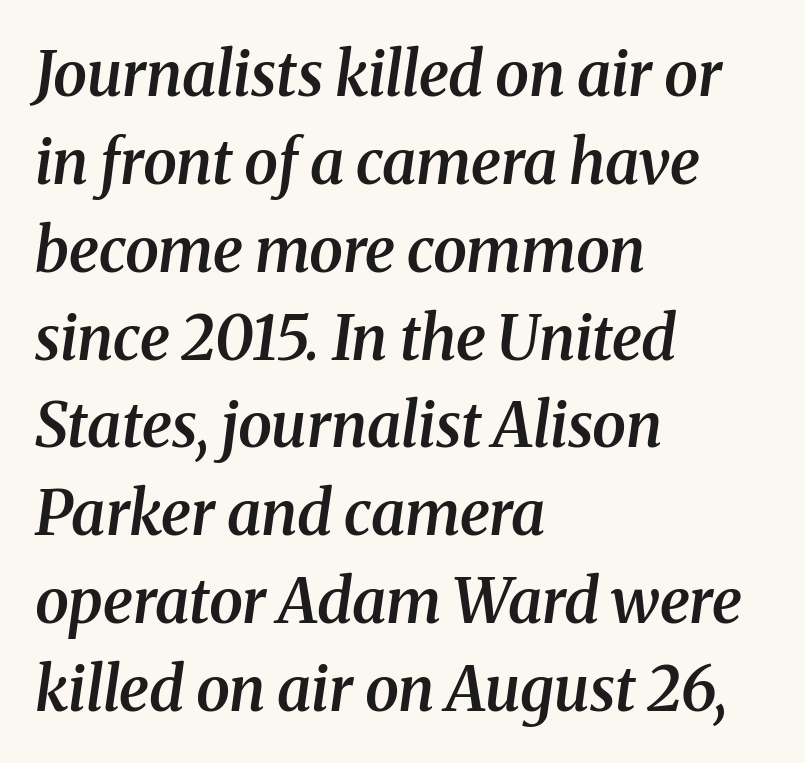
Every letter is mildly thick-stroked: semibold rather than bold. The rendering keeps characters at their native spacing. Caption: multi-line text, flush left, ragged right. The whole block is typeset with a tilt. The baseline area is clear. A normal amount of white space separates one row of letters from the next.
